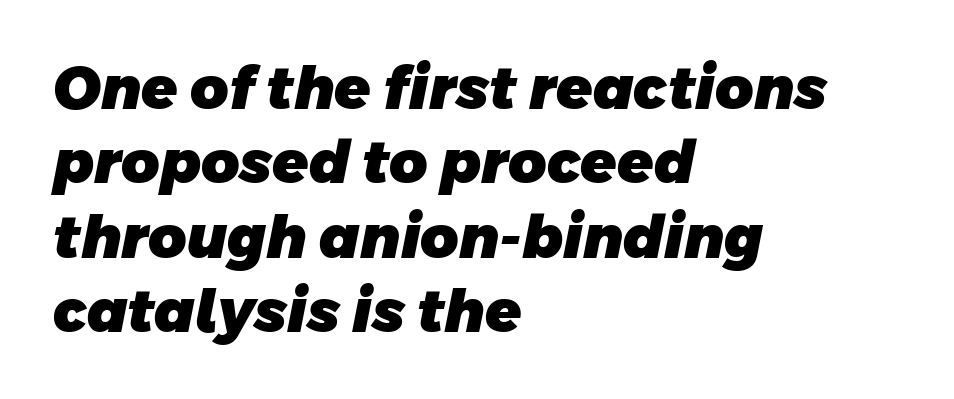
{"serif": "no", "bold": "yes", "weight": "heavy", "width": "normal", "stroke_contrast": "low", "x_height": "large", "monospaced": "no", "underline": "no", "align": "left", "line_spacing": "normal", "line_spacing_ratio": 1.26, "letter_spacing": "normal", "letter_spacing_em": 0.0, "glyph_px": 59}
